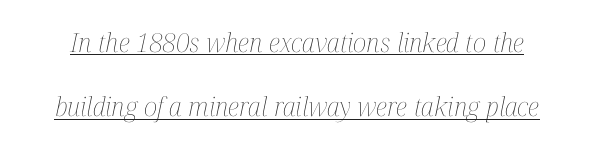
The image shows 26 px text type, italic (leaning right); set loose line spacing (2.47x), normal letter spacing, underlined.
